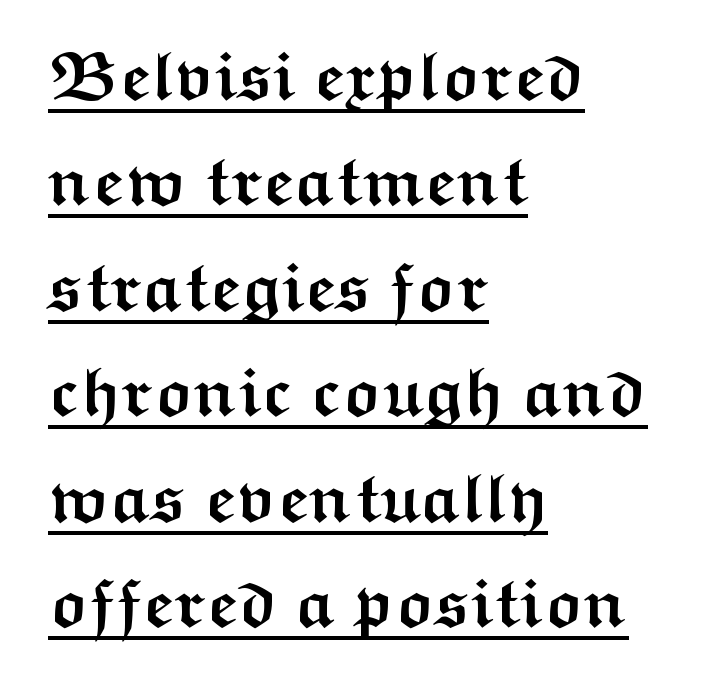
The image shows 68 px semibold, wide sans-serif type, upright; set left-aligned, normal line spacing (1.55x), normal letter spacing, underlined; medium stroke contrast and a medium x-height.
